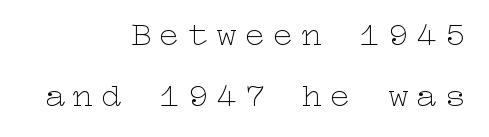
The type sits square on the baseline with zero lean. The lines in this sample share a right terminus and differ only in where they begin. Descenders hang freely into open space. Short note: letters widely spaced.
